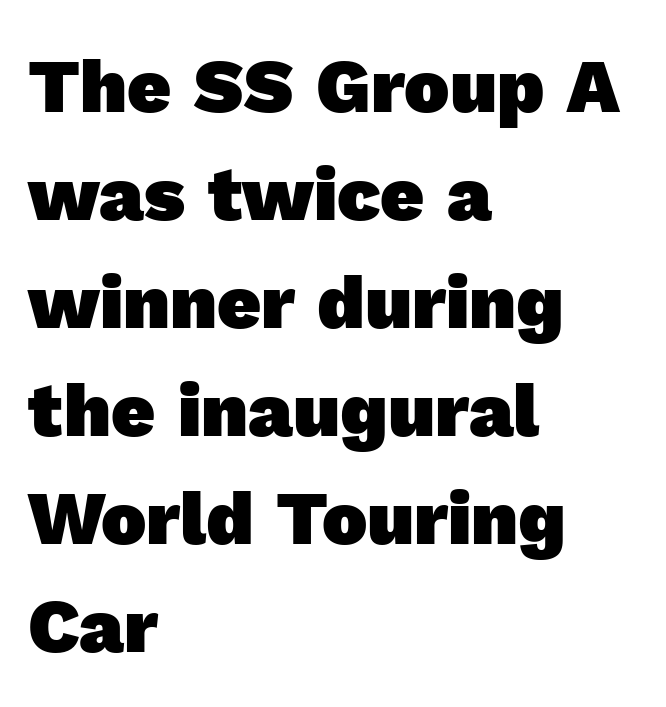
The line texture is even and compact thanks to regular tracking. Examine the stroke ends and you'll find no serifs. Look at the stroke-to-counter ratio: heavy, a bold. Vertical spacing — default. The ragged edge is on the right, which tells us the setting is flush left. Words float on clear page, feet unadorned.
